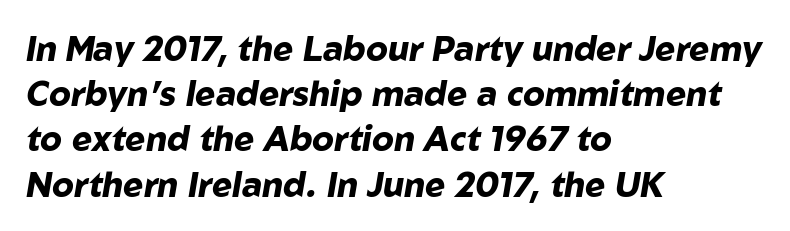
Q: Is the text bold? A: Yes.
Q: Is the text italic (slanted)? A: Yes, it leans right by about 10 degrees.
Q: Is the text underlined? A: No.
Q: How is the paragraph aligned? A: Left-aligned.
Q: Is the spacing between letters normal or unusually wide? A: Normal.
Q: Is the spacing between lines tight, normal or loose? A: Normal.
Q: Width (condensed, normal, or wide)? A: Normal.
Q: Stroke contrast? A: Low.
Q: x-height? A: Medium.
Q: Monospaced? A: No.
